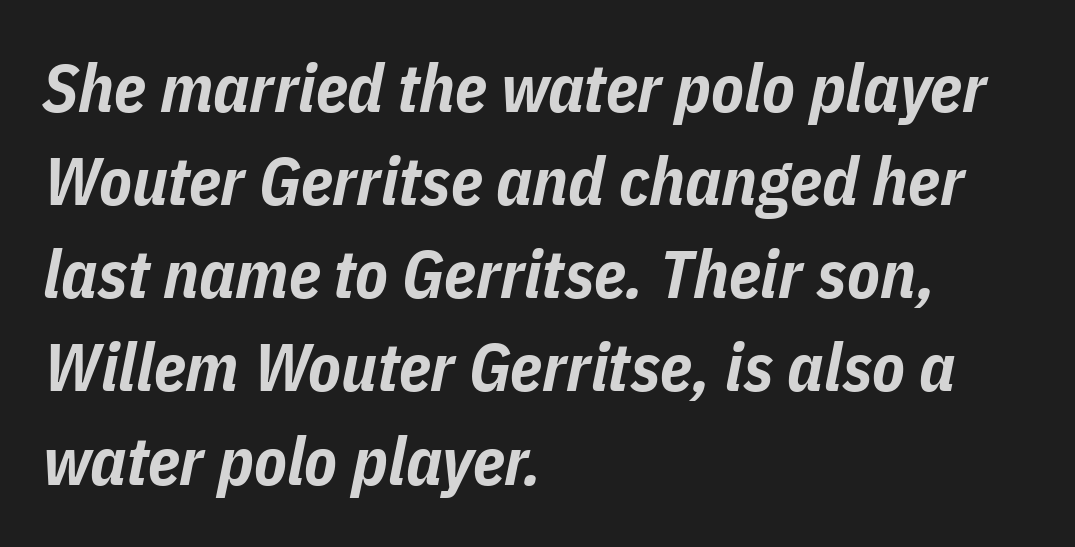
{"italic": "yes", "lean": "right", "slant_degrees": 11, "bold": "yes", "weight": "bold", "width": "condensed", "stroke_contrast": "low", "x_height": "medium", "monospaced": "no", "underline": "no", "align": "left", "line_spacing": "normal", "line_spacing_ratio": 1.39, "letter_spacing": "normal", "letter_spacing_em": 0.0, "glyph_px": 67}
